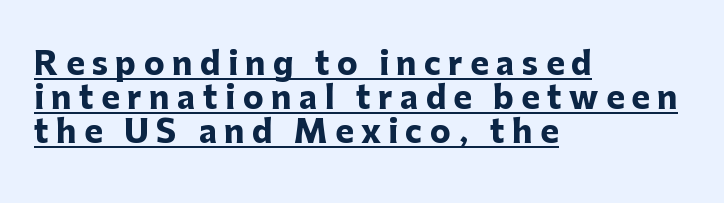
{"serif": "no", "italic": "no", "bold": "yes", "weight": "heavy", "width": "normal", "stroke_contrast": "low", "x_height": "medium", "monospaced": "no", "underline": "yes", "align": "left", "line_spacing": "tight", "line_spacing_ratio": 1.1, "letter_spacing": "wide", "letter_spacing_em": 0.24, "glyph_px": 31}
